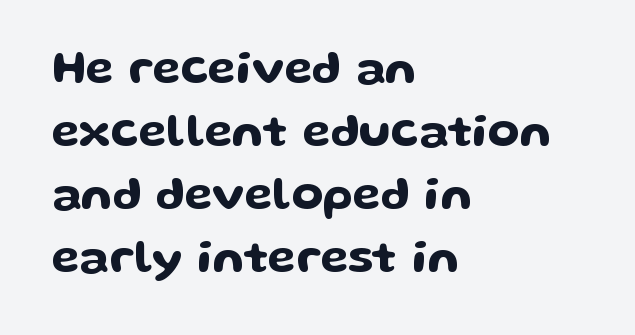
Regarding serifs, this sample does without them. These lines are rendered in a variable-pitch font. Characters remain perfectly vertical along every line. Leftover space on each line is placed entirely after the last word.
